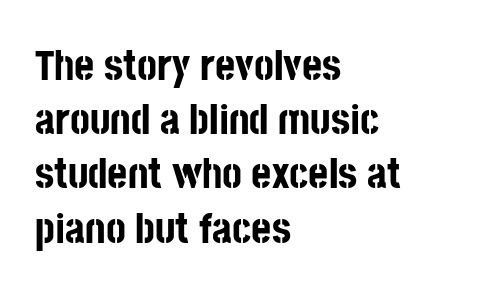
Q: Is the text bold? A: Yes.
Q: Is the text italic (slanted)? A: No, it is upright.
Q: Is the typeface a serif or a sans-serif typeface? A: Sans-serif.
Q: Is the text underlined? A: No.
Q: How is the paragraph aligned? A: Left-aligned.
Q: Is the spacing between letters normal or unusually wide? A: Normal.
Q: Is the spacing between lines tight, normal or loose? A: Normal.
Q: Width (condensed, normal, or wide)? A: Condensed.
Q: Stroke contrast? A: Low.
Q: x-height? A: Large.
Q: Monospaced? A: No.
